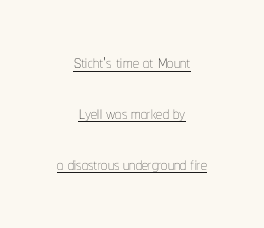
Q: Is the text bold? A: No.
Q: Is the text italic (slanted)? A: No, it is upright.
Q: Is the text underlined? A: Yes.
Q: How is the paragraph aligned? A: Centered.
Q: Is the spacing between letters normal or unusually wide? A: Normal.
Q: Is the spacing between lines tight, normal or loose? A: Loose.
